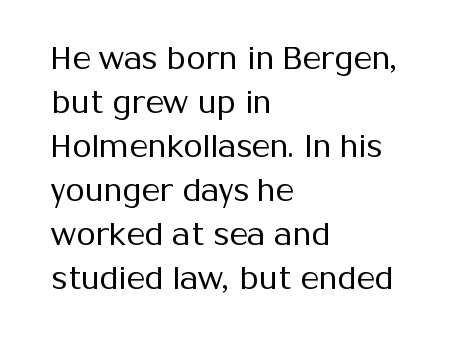
Successive baselines arrive at the customary interval. The space directly below the letters is spotless. Is the stroke heavy? The answer is a plain regular-or-lighter. The face used here is proportionally spaced, like ordinary book or web type. Each letter's strokes conclude bluntly, with no projecting serifs.
